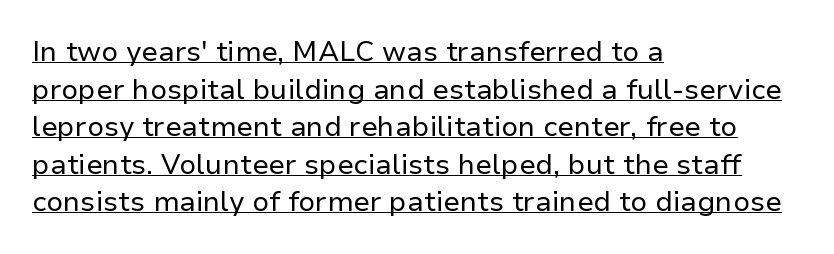
The image shows 28 px regular-weight sans-serif type, upright; set left-aligned, normal line spacing (1.34x), normal letter spacing, underlined; low stroke contrast and a medium x-height.
